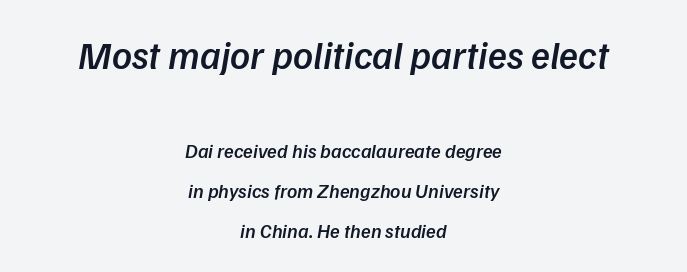
The image shows 39 px semibold sans-serif type; set centered, loose line spacing (1.98x), normal letter spacing, not underlined; the first (top) block is 1.95x larger; low stroke contrast and a medium x-height.
